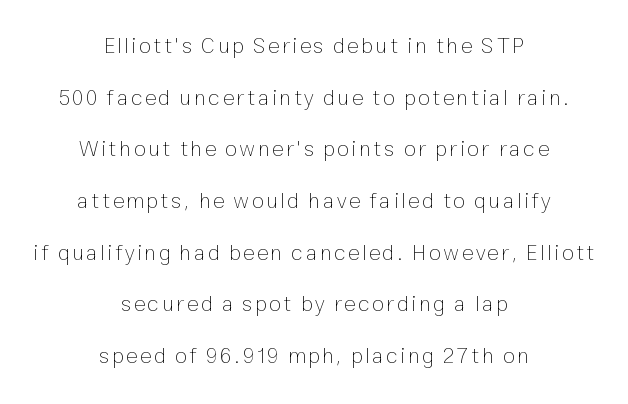
Teacher's note: observe the equal gaps on both sides — that is centered alignment. Nope, not italic — everything's standing straight. The letterforms sit at book weight or below. The block of text is sparse from top to bottom, with ample space between rows. Underline: absent.
